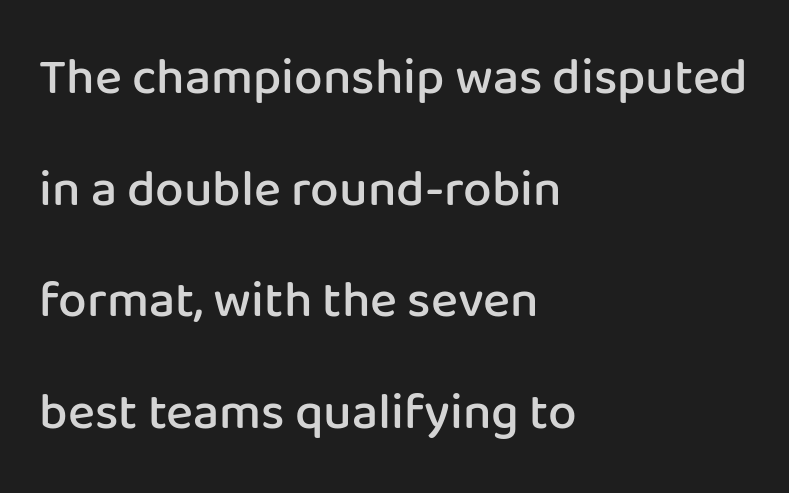
The image shows 51 px semibold sans-serif type, upright; set left-aligned, loose line spacing (2.19x), normal letter spacing, not underlined; low stroke contrast and a medium x-height.
